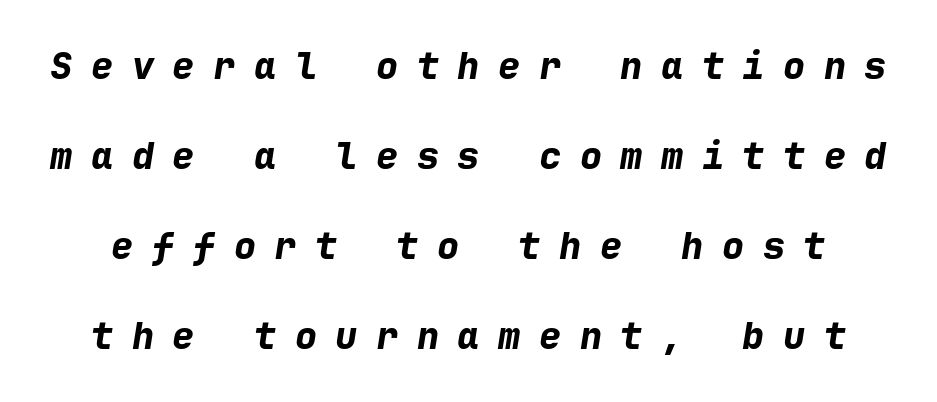
Here the designer chose a console-style face with uniform glyph widths. Widely set lines give the paragraph a tall, airy silhouette. These words are printed bold, with thick strokes throughout. Between one letter and the next there's a generous, obvious gap. Posture: slanted. Decoration check: the copy has no underline.
